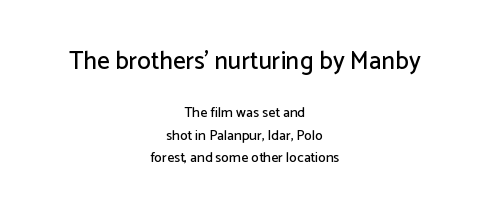
Line spacing here is normal. The composition opens big and finishes small. Tall strokes in this sample are plumb rather than angled. The baseline area is clear.
